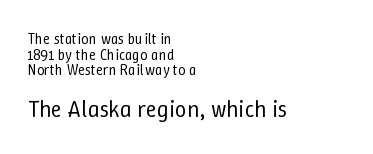
Caption: standard tracking, unaltered. Posture: straight, roman, zero tilt. Very little white space separates one row of letters from the next. The space beneath each line is pristine and unruled. Caption: face not bold, strokes unweighted. You get the small type first, then a jump to larger type.
